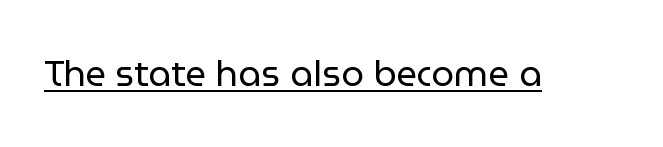
Q: Is the text bold? A: No.
Q: Is the text italic (slanted)? A: No, it is upright.
Q: Is the typeface a serif or a sans-serif typeface? A: Sans-serif.
Q: Is the text underlined? A: Yes.
Q: Is the spacing between letters normal or unusually wide? A: Normal.
Q: Width (condensed, normal, or wide)? A: Normal.
Q: Stroke contrast? A: Low.
Q: x-height? A: Medium.
Q: Monospaced? A: No.
